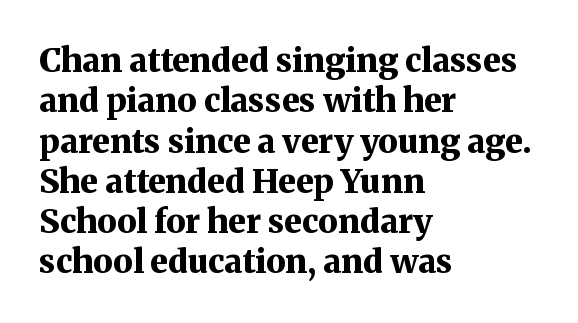
{"serif": "yes", "italic": "no", "bold": "yes", "weight": "bold", "width": "normal", "stroke_contrast": "medium", "x_height": "medium", "monospaced": "no", "underline": "no", "align": "left", "line_spacing_ratio": 1.22, "letter_spacing": "normal", "letter_spacing_em": 0.0, "glyph_px": 33}
